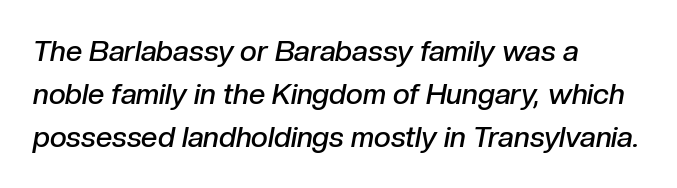
The image shows 29 px semibold type, italic (leaning right); set left-aligned, normal line spacing (1.49x), normal letter spacing, not underlined; low stroke contrast and a medium x-height.
